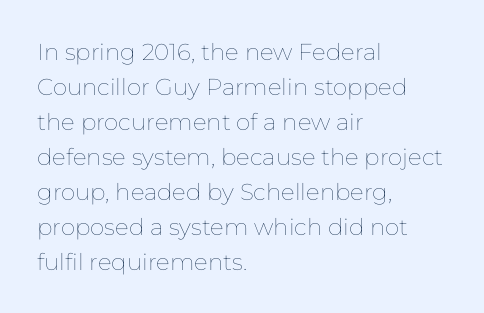
{"italic": "no", "bold": "no", "underline": "no", "align": "left", "line_spacing": "normal", "line_spacing_ratio": 1.52, "letter_spacing": "normal", "letter_spacing_em": 0.0, "glyph_px": 23}
